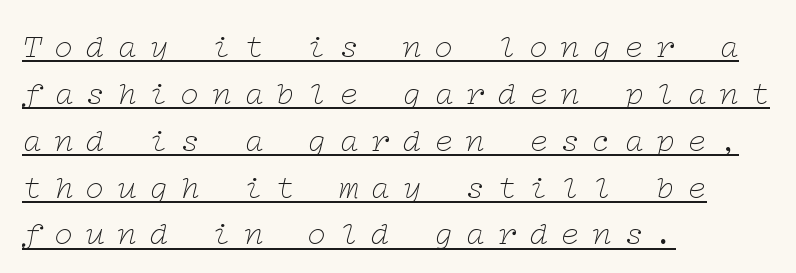
The image shows 33 px thin, wide serif type, italic (leaning right); set left-aligned, normal line spacing (1.42x), unusually wide letter spacing (+0.36 em), underlined; low stroke contrast and a medium x-height.
